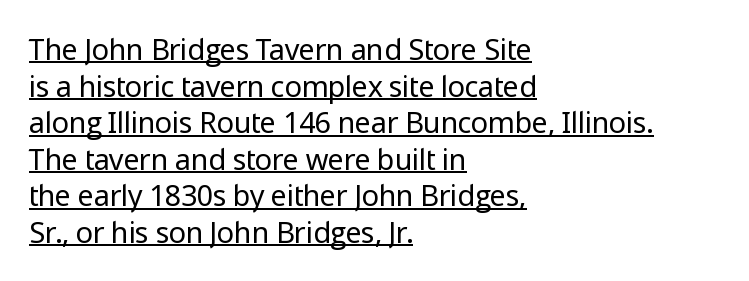
{"serif": "no", "italic": "no", "bold": "no", "weight": "regular", "width": "normal", "stroke_contrast": "low", "x_height": "medium", "monospaced": "no", "underline": "yes", "align": "left", "line_spacing": "normal", "line_spacing_ratio": 1.26, "letter_spacing": "normal", "letter_spacing_em": 0.0, "glyph_px": 29}
